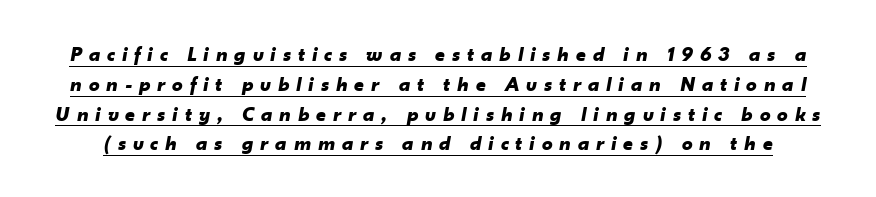
Q: Is the text bold? A: Yes.
Q: Is the text italic (slanted)? A: Yes, it leans right by about 10 degrees.
Q: Is the text underlined? A: Yes.
Q: Is the spacing between letters normal or unusually wide? A: Unusually wide.
Q: Is the spacing between lines tight, normal or loose? A: Normal.
